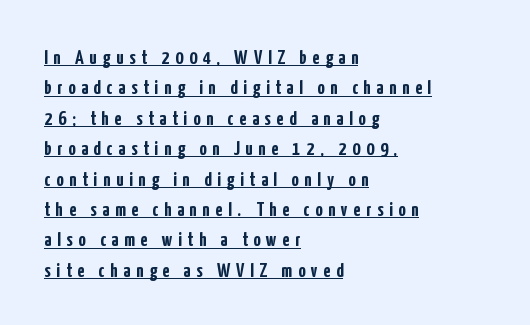
One-word summary of the alignment: left. Characters remain perfectly vertical along every line. Check the space under the baseline: a stroke is drawn there. Heavy-handed strokes throughout: this text is bold. Honestly, the letter spacing is so wide it's the main thing you notice.
